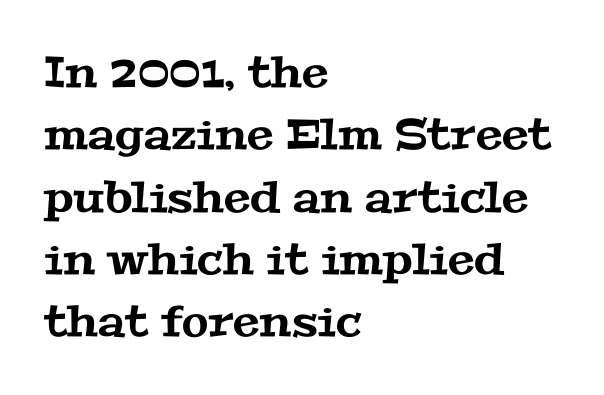
The image shows 43 px wide serif type; set left-aligned, normal line spacing (1.45x), normal letter spacing, not underlined; medium stroke contrast and a medium x-height.
